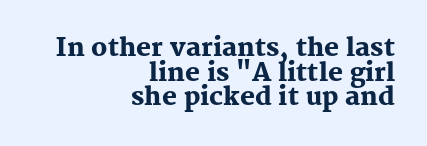
Q: Is the text bold? A: Yes.
Q: Is the text italic (slanted)? A: No, it is upright.
Q: Is the text underlined? A: No.
Q: How is the paragraph aligned? A: Right-aligned.
Q: Is the spacing between letters normal or unusually wide? A: Normal.
Q: Is the spacing between lines tight, normal or loose? A: Tight.
